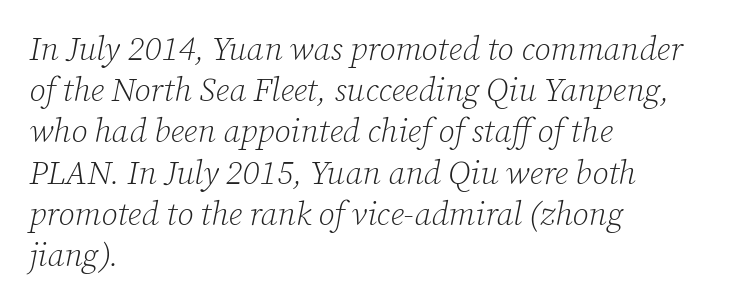
{"serif": "yes", "italic": "yes", "lean": "right", "slant_degrees": 12, "bold": "no", "weight": "light", "width": "normal", "stroke_contrast": "low", "x_height": "medium", "monospaced": "no", "underline": "no", "align": "left", "line_spacing": "normal", "line_spacing_ratio": 1.25, "letter_spacing": "normal", "letter_spacing_em": 0.0, "glyph_px": 33}
